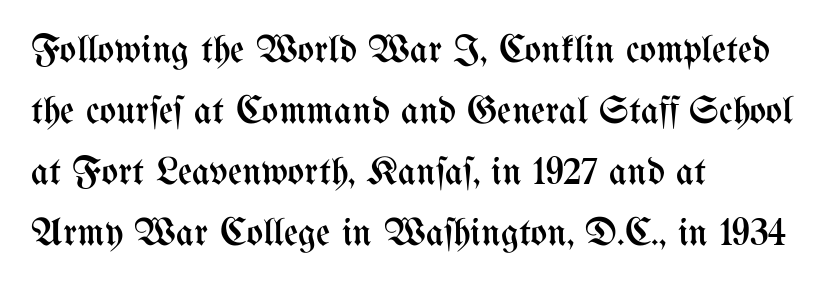
{"italic": "no", "bold": "no", "weight": "regular", "width": "condensed", "stroke_contrast": "medium", "x_height": "medium", "monospaced": "no", "underline": "no", "align": "left", "line_spacing": "normal", "line_spacing_ratio": 1.56, "letter_spacing": "normal", "letter_spacing_em": 0.0, "glyph_px": 39}
